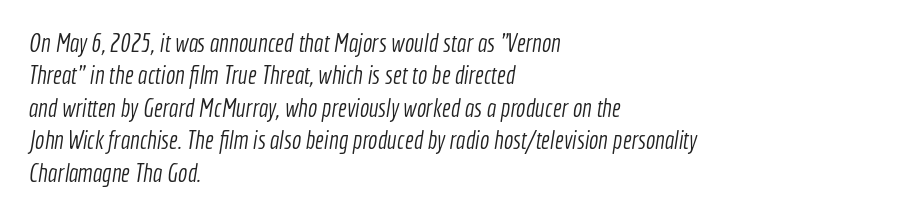
The image shows 25 px text type; set left-aligned, normal line spacing (1.3x), normal letter spacing, not underlined.
